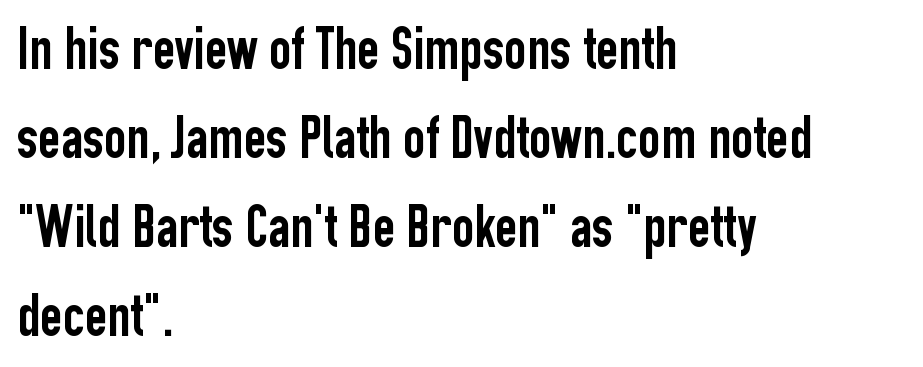
The specimen omits any rule beneath the text block's lines. Note the varied advance widths — an 'i' is clearly narrower than an 'm'. Serifs: no, the terminals of the letterforms are clean. The letterforms sit shoulder to shoulder at normal distance. The compositor pushed each line to the left boundary. The type sits square on the baseline with zero lean.
